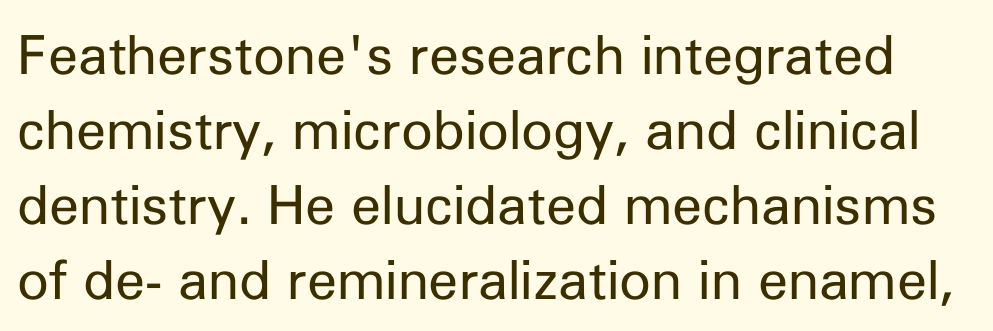
Q: Is the text bold? A: No.
Q: Is the text italic (slanted)? A: No, it is upright.
Q: Is the typeface a serif or a sans-serif typeface? A: Sans-serif.
Q: Is the text underlined? A: No.
Q: Is the spacing between letters normal or unusually wide? A: Normal.
Q: Is the spacing between lines tight, normal or loose? A: Normal.
Q: Width (condensed, normal, or wide)? A: Normal.
Q: Stroke contrast? A: Low.
Q: x-height? A: Medium.
Q: Monospaced? A: No.
